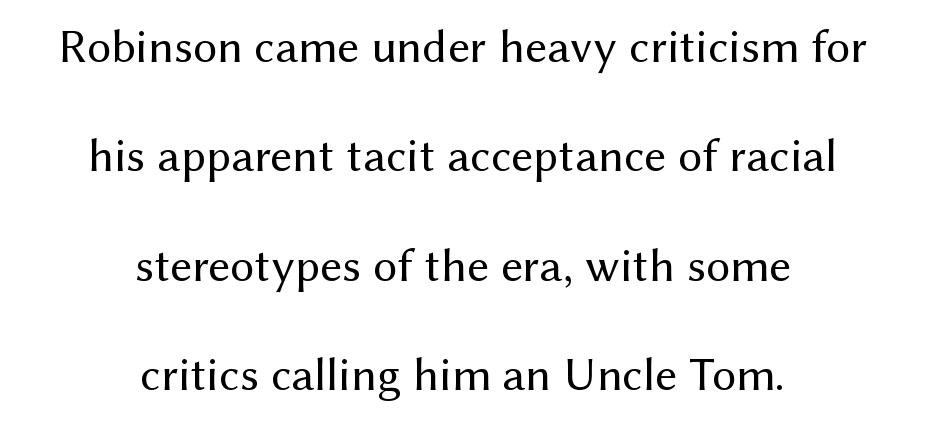
{"serif": "no", "italic": "no", "bold": "no", "weight": "regular", "width": "normal", "stroke_contrast": "medium", "x_height": "medium", "monospaced": "no", "underline": "no", "align": "center", "line_spacing": "loose", "line_spacing_ratio": 2.28, "letter_spacing": "normal", "letter_spacing_em": 0.0, "glyph_px": 48}
